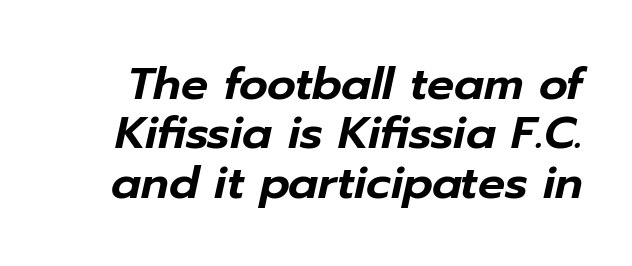
{"italic": "yes", "lean": "right", "slant_degrees": 12, "width": "normal", "stroke_contrast": "low", "x_height": "medium", "monospaced": "no", "underline": "no", "line_spacing": "tight", "line_spacing_ratio": 1.1, "letter_spacing": "normal", "letter_spacing_em": 0.0, "glyph_px": 45}
